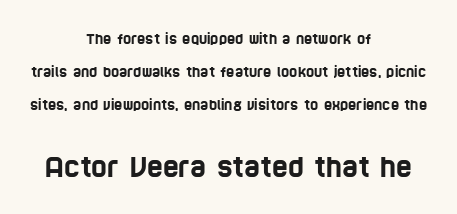
The image shows 27 px text type; set centered, loose line spacing (2.37x), normal letter spacing, not underlined; the second (bottom) block is 1.93x larger.
